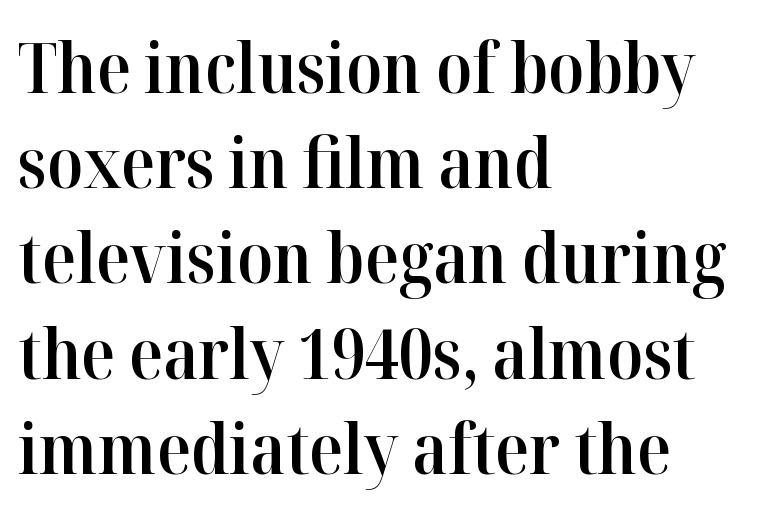
The image shows 70 px semibold serif type, upright; set left-aligned, normal line spacing (1.36x), normal letter spacing, not underlined; high stroke contrast and a medium x-height.
